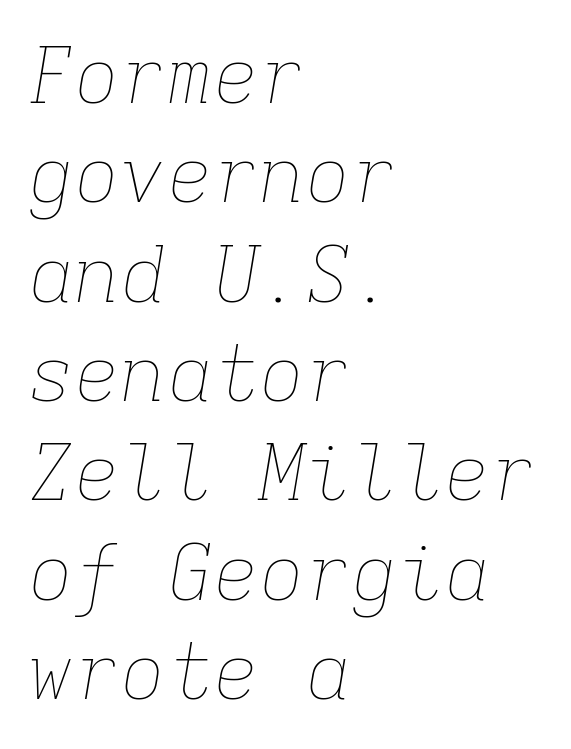
Here the designer chose a console-style face with uniform glyph widths. Has an underline been added? It has not. Characters follow at the spacing the type designer built in. The line-height multiplier appears to be the usual default. A light-to-regular cut is what we see here.
